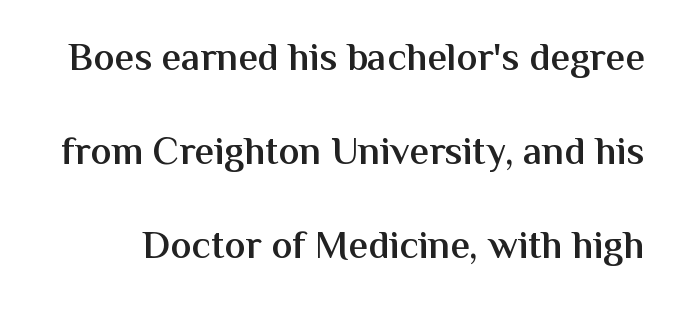
Q: Is the text bold? A: Semi-bold.
Q: Is the text italic (slanted)? A: No, it is upright.
Q: Is the typeface a serif or a sans-serif typeface? A: Sans-serif.
Q: Is the text underlined? A: No.
Q: Is the spacing between letters normal or unusually wide? A: Normal.
Q: Is the spacing between lines tight, normal or loose? A: Loose.
Q: Width (condensed, normal, or wide)? A: Normal.
Q: Stroke contrast? A: Medium.
Q: x-height? A: Medium.
Q: Monospaced? A: No.
